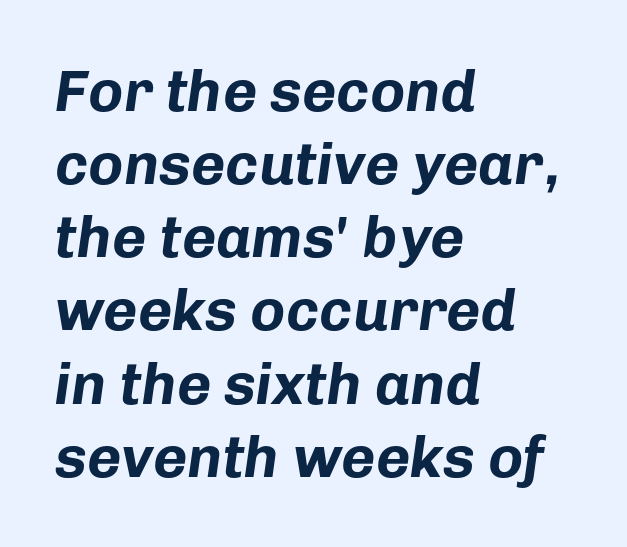
The foot of each line stays bare and open. Where is the straight margin? On the left. The rendering applies a slant to the glyphs. Looks like regular typesetting: each glyph gets only the width it needs. On the weight axis this lands at bold, roughly 700. Caption: standard tracking, unaltered.
